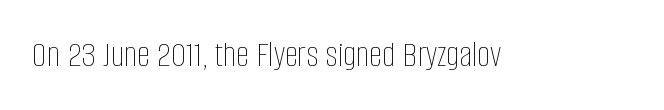
The image shows 37 px thin, condensed type, upright; set normal letter spacing, not underlined; low stroke contrast and a large x-height.
